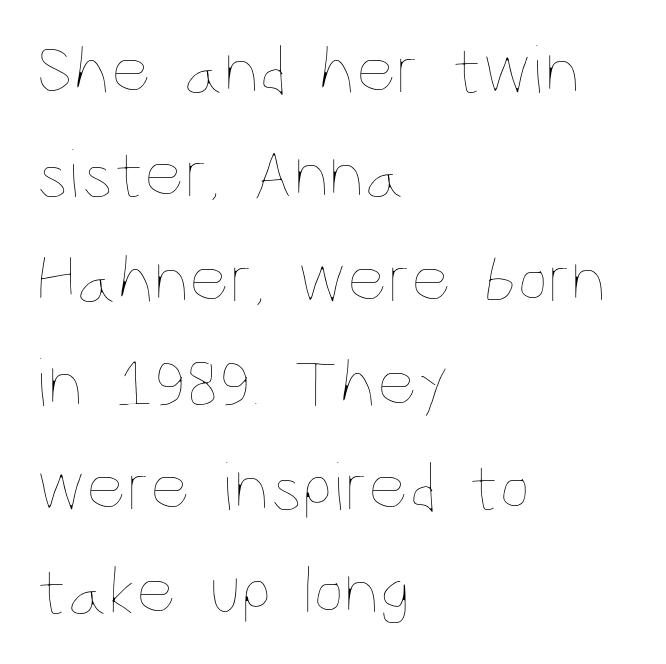
Looks like regular typesetting: each glyph gets only the width it needs. On a weight scale, this lands at 450 or below. This sample keeps an unexceptional amount of space between lines. These lines are set flush left with a ragged right edge. The typography opts for an upright posture over an oblique one. Check the space under the baseline: it is left empty.
